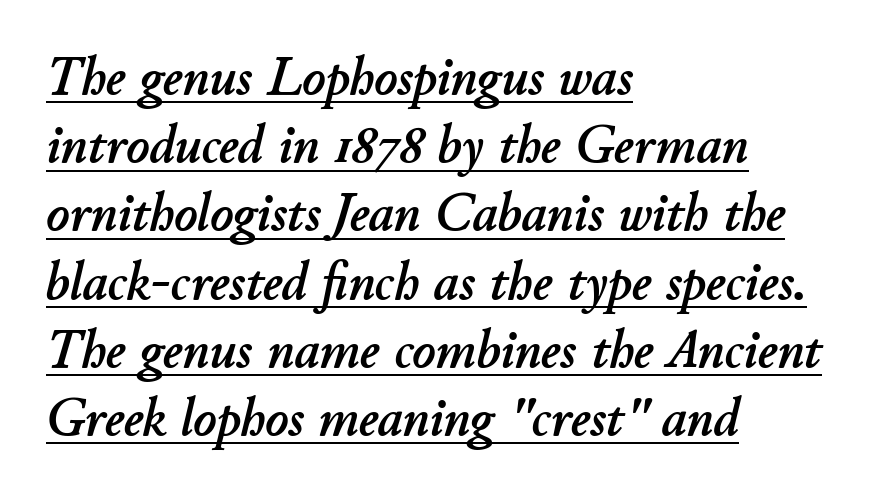
Q: Is the text italic (slanted)? A: Yes, it leans right by about 11 degrees.
Q: Is the text underlined? A: Yes.
Q: How is the paragraph aligned? A: Left-aligned.
Q: Is the spacing between letters normal or unusually wide? A: Normal.
Q: Width (condensed, normal, or wide)? A: Normal.
Q: Stroke contrast? A: Low.
Q: x-height? A: Small.
Q: Monospaced? A: No.
